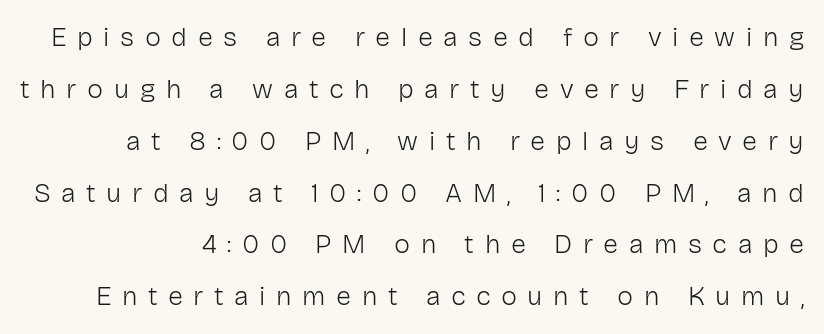
The passage shown stacks its lines with a broad gap. This is not heavy type; no bold has been used. A bare baseline throughout the passage. The rendering inserts visible extra space after every character. Characters remain perfectly vertical along every line.
